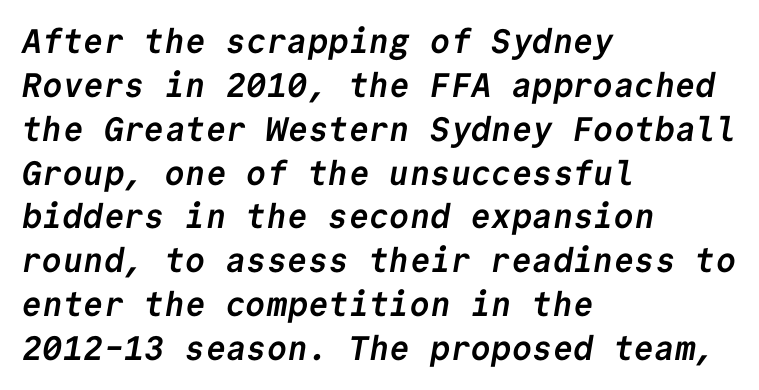
Q: Is the text bold? A: Yes.
Q: Is the typeface a serif or a sans-serif typeface? A: Sans-serif.
Q: Is the text underlined? A: No.
Q: How is the paragraph aligned? A: Left-aligned.
Q: Is the spacing between letters normal or unusually wide? A: Normal.
Q: Is the spacing between lines tight, normal or loose? A: Normal.
Q: Width (condensed, normal, or wide)? A: Normal.
Q: Stroke contrast? A: Low.
Q: x-height? A: Medium.
Q: Monospaced? A: Yes.
